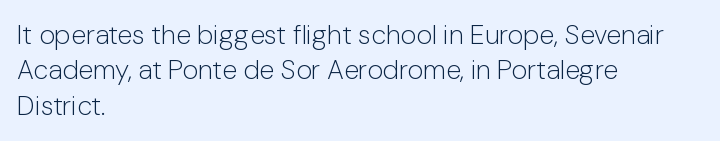
Line beginnings align vertically; line endings do not. The typography opts for an upright posture over an oblique one. Baseline-to-baseline distance is the conventional proportion of letter height. The characters are drawn with everyday or finer stroke widths. Here the glyphs are tracked normally, forming tight word shapes.
